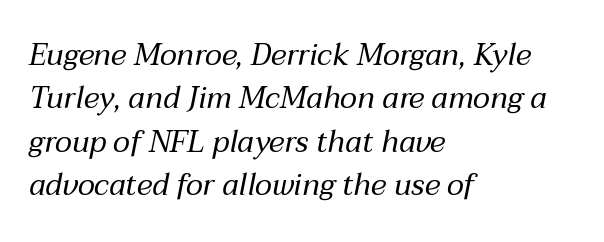
Q: Is the text bold? A: No.
Q: Is the text italic (slanted)? A: Yes, it leans right by about 12 degrees.
Q: Is the text underlined? A: No.
Q: How is the paragraph aligned? A: Left-aligned.
Q: Is the spacing between letters normal or unusually wide? A: Normal.
Q: Is the spacing between lines tight, normal or loose? A: Normal.
Q: Width (condensed, normal, or wide)? A: Normal.
Q: Stroke contrast? A: Medium.
Q: x-height? A: Medium.
Q: Monospaced? A: No.
